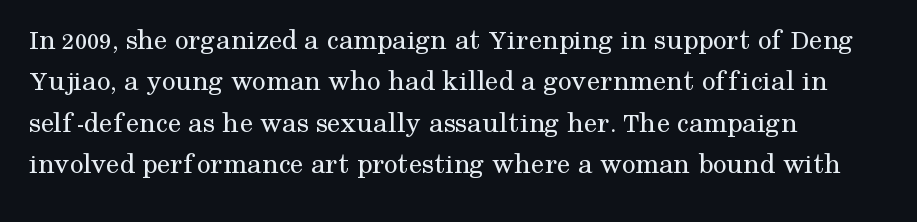
The passage shown is not underscored anywhere. The letters stand straight up with perfectly vertical stems. The setting favours the left margin, as ordinary paragraphs usually do. The letters advance in unequal steps, a hallmark of proportional type.
